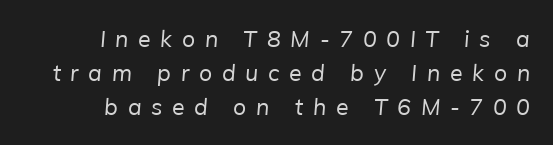
This sample keeps an unexceptional amount of space between lines. If you drew a ruler down the right edge, every line would touch it. This reads as an unemphasized weight, regular at the heaviest. Plain, unruled lines of type. Words appear elongated and porous because spacing is wide.
